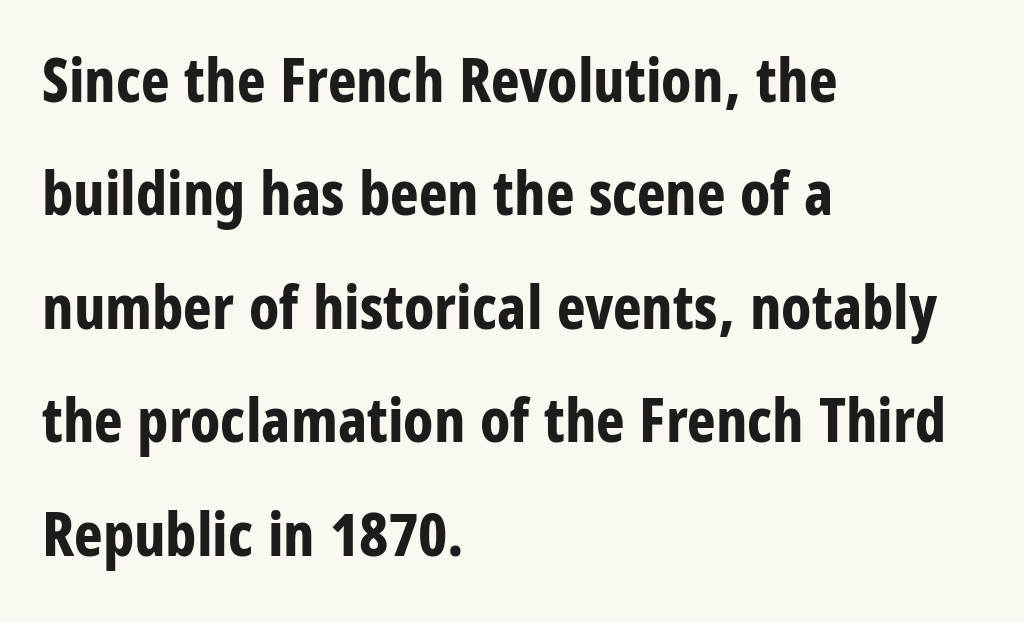
Q: Is the text bold? A: Yes.
Q: Is the text italic (slanted)? A: No, it is upright.
Q: Is the typeface a serif or a sans-serif typeface? A: Sans-serif.
Q: Is the text underlined? A: No.
Q: How is the paragraph aligned? A: Left-aligned.
Q: Is the spacing between letters normal or unusually wide? A: Normal.
Q: Width (condensed, normal, or wide)? A: Condensed.
Q: Stroke contrast? A: Low.
Q: x-height? A: Large.
Q: Monospaced? A: No.
